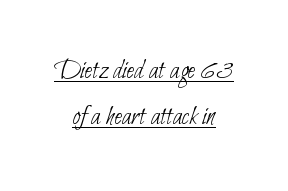
{"serif": "no", "bold": "no", "weight": "thin", "width": "condensed", "stroke_contrast": "low", "x_height": "small", "monospaced": "no", "underline": "yes", "align": "center", "line_spacing": "normal", "line_spacing_ratio": 1.66, "letter_spacing": "normal", "letter_spacing_em": 0.0, "glyph_px": 28}
